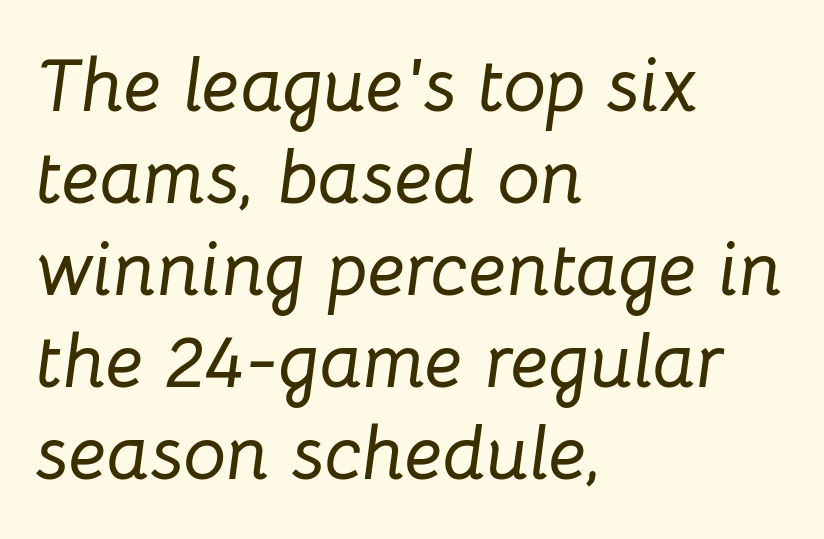
Q: Is the text italic (slanted)? A: Yes, it leans right by about 8 degrees.
Q: Is the text underlined? A: No.
Q: How is the paragraph aligned? A: Left-aligned.
Q: Is the spacing between letters normal or unusually wide? A: Normal.
Q: Width (condensed, normal, or wide)? A: Normal.
Q: Stroke contrast? A: Low.
Q: x-height? A: Medium.
Q: Monospaced? A: No.
